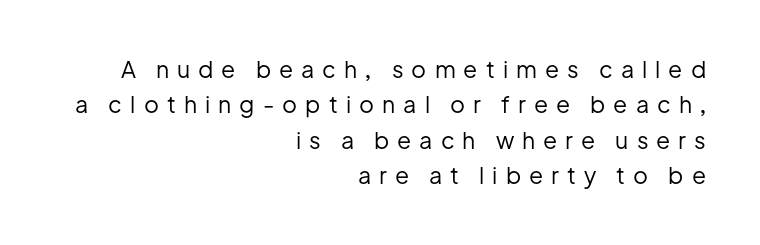
Every stem runs plumb, perpendicular to the baseline. The letterforms stand isolated, each surrounded by extra space. Typeset ragged left — the right edge is the straight one. Plain, unruled lines of type.
